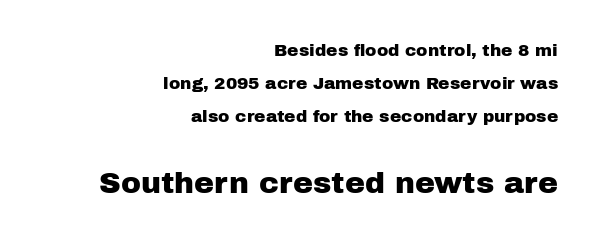
Q: Is the text italic (slanted)? A: No, it is upright.
Q: Is the typeface a serif or a sans-serif typeface? A: Sans-serif.
Q: Is the text underlined? A: No.
Q: How is the paragraph aligned? A: Right-aligned.
Q: Is the spacing between letters normal or unusually wide? A: Normal.
Q: Is the spacing between lines tight, normal or loose? A: Loose.
Q: Which block of text is set in a larger size, the first (top) or the second (bottom)? A: The second (bottom) one.
Q: Width (condensed, normal, or wide)? A: Normal.
Q: Stroke contrast? A: Low.
Q: x-height? A: Medium.
Q: Monospaced? A: No.
